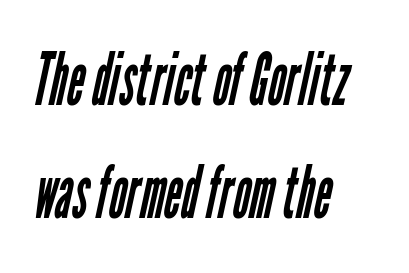
Q: Is the text bold? A: No.
Q: Is the typeface a serif or a sans-serif typeface? A: Sans-serif.
Q: Is the text underlined? A: No.
Q: How is the paragraph aligned? A: Left-aligned.
Q: Is the spacing between letters normal or unusually wide? A: Normal.
Q: Is the spacing between lines tight, normal or loose? A: Normal.
Q: Width (condensed, normal, or wide)? A: Condensed.
Q: Stroke contrast? A: Low.
Q: x-height? A: Medium.
Q: Monospaced? A: No.
